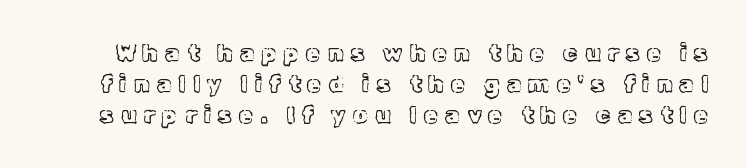
The image shows 23 px text type, upright; set normal line spacing (1.34x), unusually wide letter spacing (+0.31 em), not underlined.
